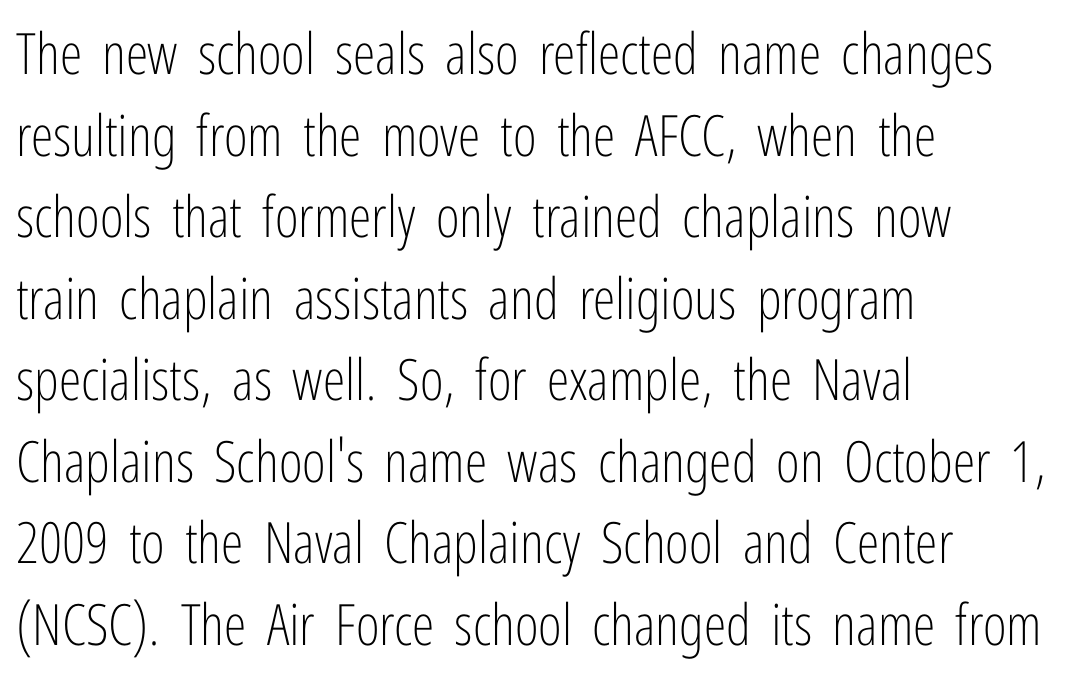
The passage shown is not bold in any degree. Looks like regular typesetting: each glyph gets only the width it needs. I'd call this a sans setting — the letters go barefoot. This sample is left-justified, so line endings fall wherever the words run out. Does extra space separate the letters? No, they use regular spacing.
